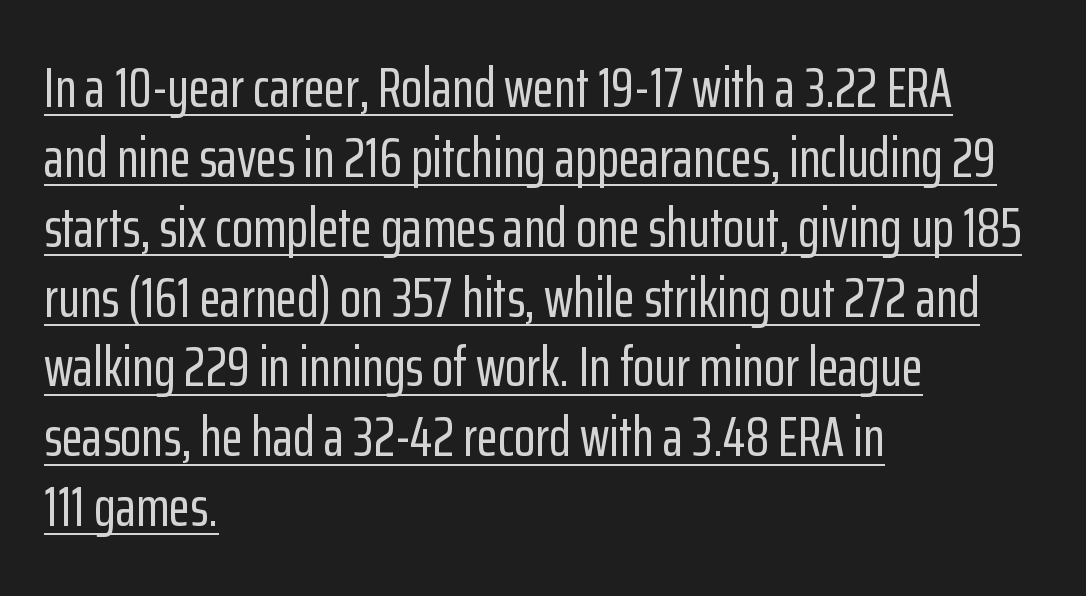
Nobody touched the tracking dial on this one. Where is the straight margin? On the left. These lines are rendered in a variable-pitch font. Each new line begins a customary step beneath the previous one. Classification — sans serif.
